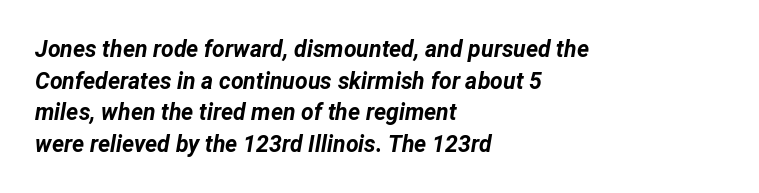
The image shows 23 px bold type, italic (leaning right); set left-aligned, normal line spacing (1.37x), normal letter spacing, not underlined.
